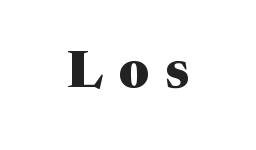
Each word looks stretched out because of the extra space between its letters. The passage shown is typed in a proportional face where columns would drift. Examine the stroke ends and you'll spot serifs. It's the straight-up-and-down kind of type.
